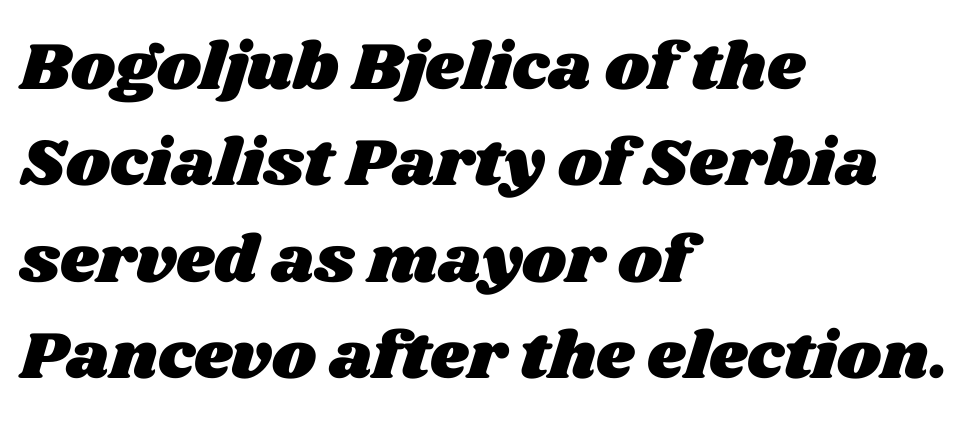
Q: Is the text underlined? A: No.
Q: How is the paragraph aligned? A: Left-aligned.
Q: Is the spacing between letters normal or unusually wide? A: Normal.
Q: Is the spacing between lines tight, normal or loose? A: Normal.
Q: Width (condensed, normal, or wide)? A: Wide.
Q: Stroke contrast? A: Medium.
Q: x-height? A: Large.
Q: Monospaced? A: No.
